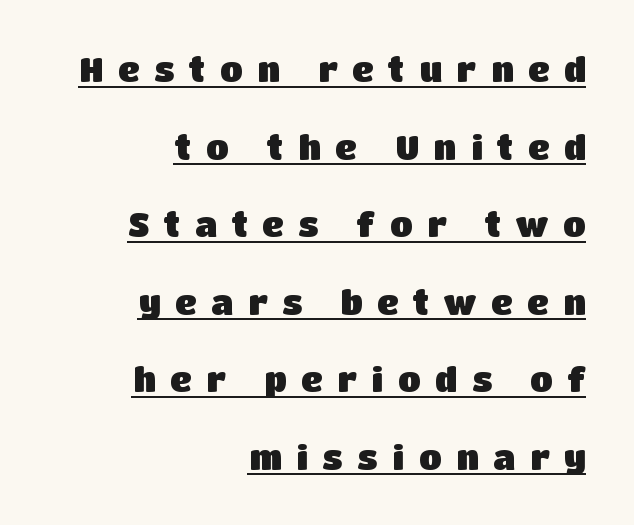
{"serif": "no", "italic": "no", "bold": "yes", "weight": "heavy", "width": "normal", "stroke_contrast": "low", "x_height": "large", "monospaced": "no", "underline": "yes", "align": "right", "line_spacing": "loose", "line_spacing_ratio": 2.35, "letter_spacing": "wide", "letter_spacing_em": 0.44, "glyph_px": 33}
